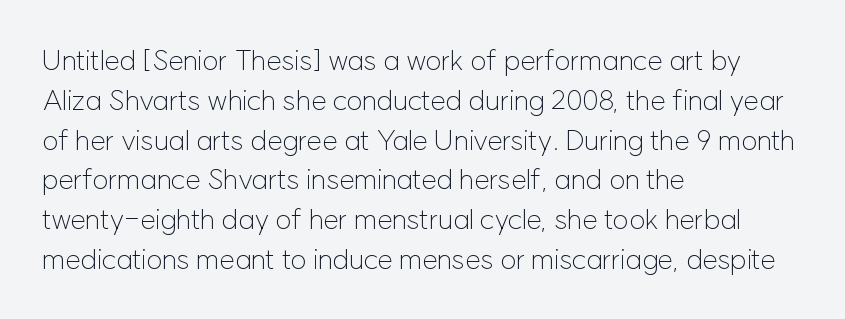
{"serif": "no", "italic": "no", "bold": "no", "weight": "light", "width": "normal", "stroke_contrast": "low", "x_height": "medium", "monospaced": "no", "underline": "no", "align": "left", "line_spacing": "normal", "line_spacing_ratio": 1.42, "letter_spacing": "normal", "letter_spacing_em": 0.0, "glyph_px": 28}
